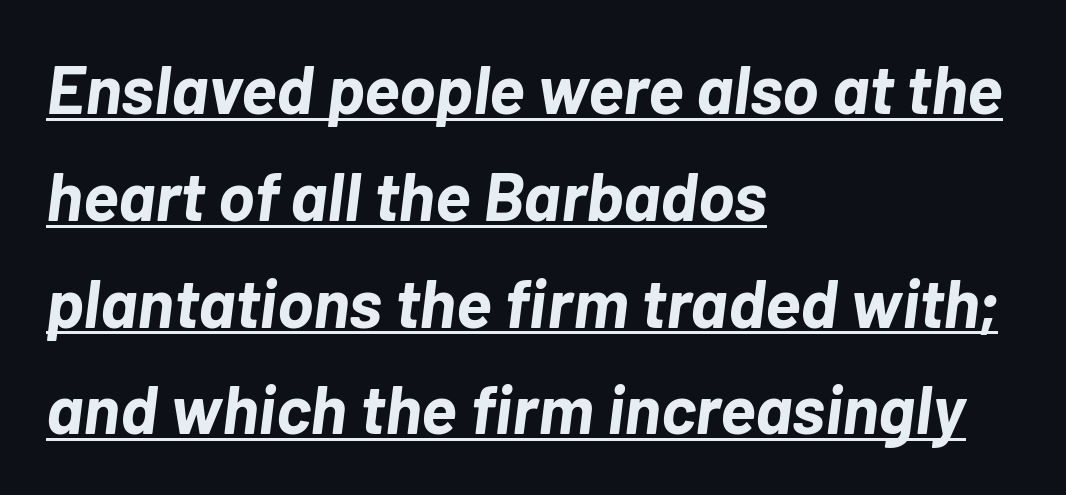
The image shows 68 px bold type, italic (leaning right); set left-aligned, normal line spacing (1.57x), normal letter spacing, underlined; low stroke contrast and a medium x-height.
